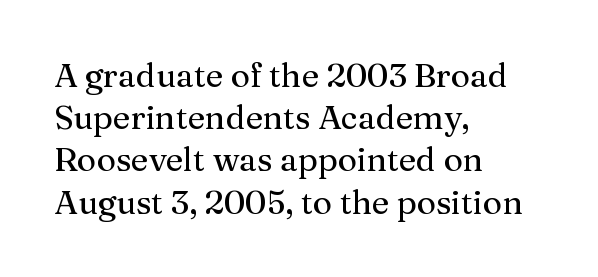
Q: Is the text italic (slanted)? A: No, it is upright.
Q: Is the typeface a serif or a sans-serif typeface? A: Serif.
Q: Is the text underlined? A: No.
Q: How is the paragraph aligned? A: Left-aligned.
Q: Is the spacing between letters normal or unusually wide? A: Normal.
Q: Is the spacing between lines tight, normal or loose? A: Normal.
Q: Width (condensed, normal, or wide)? A: Normal.
Q: Stroke contrast? A: Medium.
Q: x-height? A: Medium.
Q: Monospaced? A: No.
